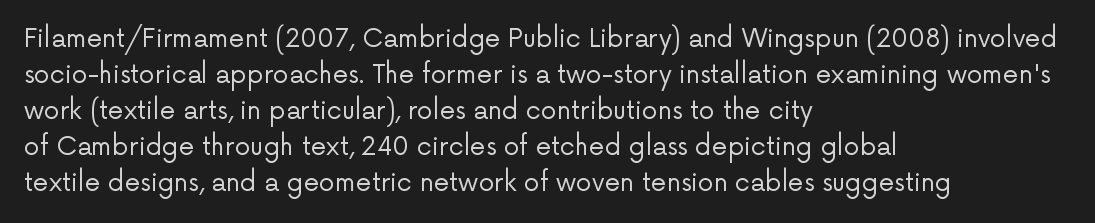
Q: Is the text bold? A: No.
Q: Is the text italic (slanted)? A: No, it is upright.
Q: Is the text underlined? A: No.
Q: How is the paragraph aligned? A: Left-aligned.
Q: Is the spacing between letters normal or unusually wide? A: Normal.
Q: Is the spacing between lines tight, normal or loose? A: Normal.
